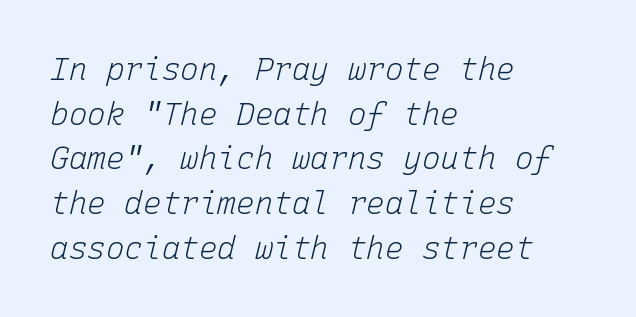
Bare-footed words on every line. Does the leading feel generous? No, just average. Heft: none added — not bold. The rag falls on the right side of this text block. If you drew a line through each stem, it would be angled.
